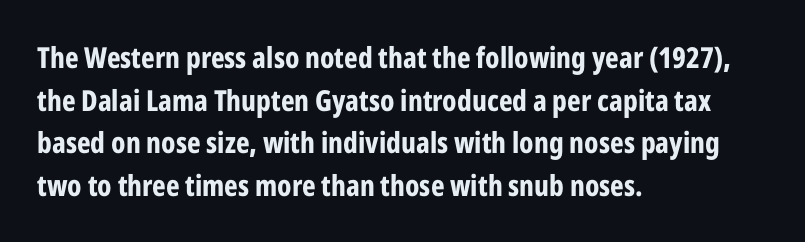
The image shows 29 px bold, condensed sans-serif type, upright; set left-aligned, normal line spacing (1.47x), normal letter spacing, not underlined; low stroke contrast and a medium x-height.
